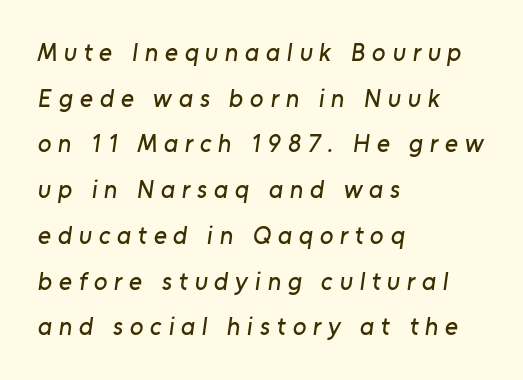
Q: Is the text underlined? A: No.
Q: How is the paragraph aligned? A: Left-aligned.
Q: Is the spacing between letters normal or unusually wide? A: Unusually wide.
